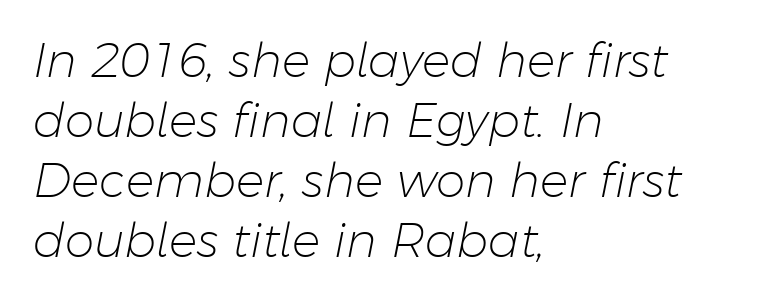
Q: Is the text bold? A: No.
Q: Is the text italic (slanted)? A: Yes, it leans right by about 11 degrees.
Q: Is the text underlined? A: No.
Q: How is the paragraph aligned? A: Left-aligned.
Q: Is the spacing between letters normal or unusually wide? A: Normal.
Q: Is the spacing between lines tight, normal or loose? A: Normal.
Q: Width (condensed, normal, or wide)? A: Normal.
Q: Stroke contrast? A: Low.
Q: x-height? A: Medium.
Q: Monospaced? A: No.
